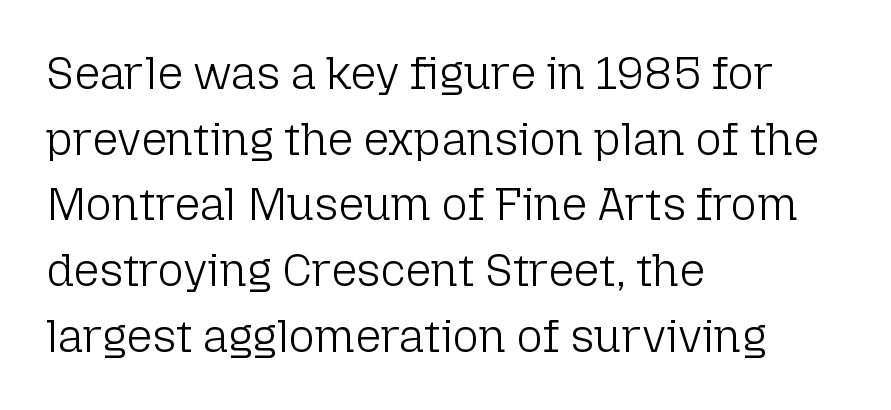
The image shows 45 px light sans-serif type, upright; set left-aligned, normal line spacing (1.46x), normal letter spacing, not underlined; low stroke contrast and a medium x-height.
